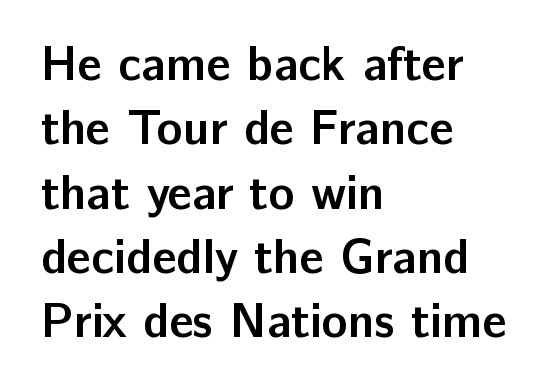
{"serif": "no", "italic": "no", "bold": "yes", "weight": "semibold", "width": "normal", "stroke_contrast": "low", "x_height": "medium", "monospaced": "no", "underline": "no", "align": "left", "line_spacing": "normal", "line_spacing_ratio": 1.34, "letter_spacing": "normal", "letter_spacing_em": 0.0, "glyph_px": 48}
